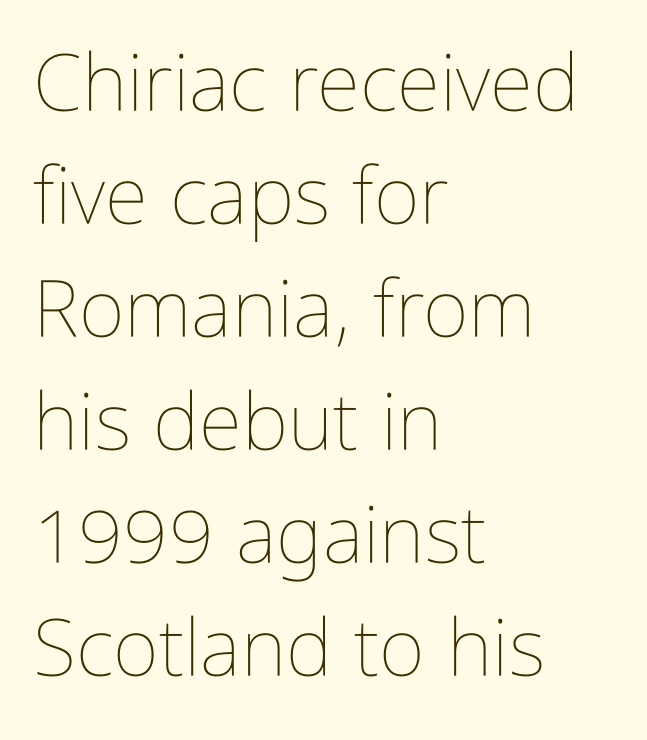
These glyphs show unthickened strokes, regular width or finer. Is the block centered? No — it sits flush against the left margin. Beneath every word, the page is bare. Upright lettering throughout. The rendering uses a moderate line-height, typical for paragraphs.
